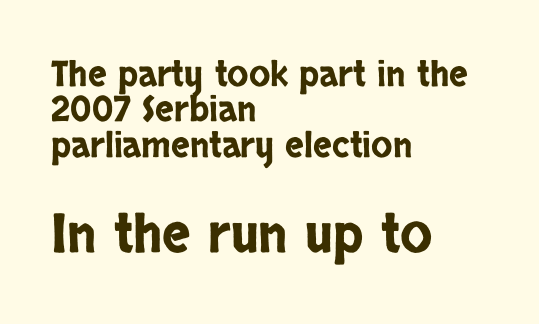
The image shows 53 px condensed sans-serif type, upright; set left-aligned, tight line spacing (1.01x), normal letter spacing, not underlined; the second (bottom) block is 1.51x larger; low stroke contrast and a large x-height.
